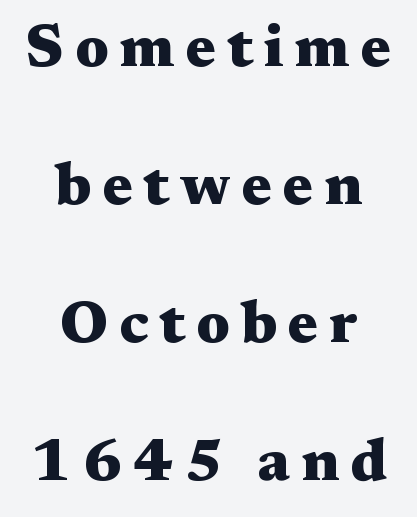
Q: Is the text bold? A: Yes.
Q: Is the text italic (slanted)? A: No, it is upright.
Q: Is the typeface a serif or a sans-serif typeface? A: Serif.
Q: Is the text underlined? A: No.
Q: How is the paragraph aligned? A: Centered.
Q: Is the spacing between lines tight, normal or loose? A: Loose.
Q: Width (condensed, normal, or wide)? A: Wide.
Q: Stroke contrast? A: Medium.
Q: x-height? A: Medium.
Q: Monospaced? A: No.
